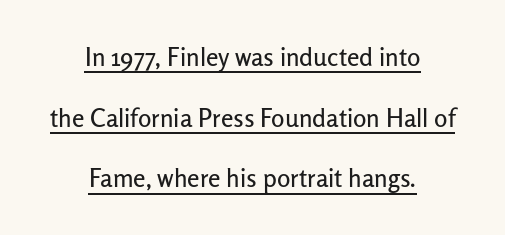
Do the letters lean? They stand straight. Is the block centered? Yes — each line is placed symmetrically about the middle. Honestly, the underline is the first thing you notice here. In terms of leading, this rendering errs on the spacious side.
